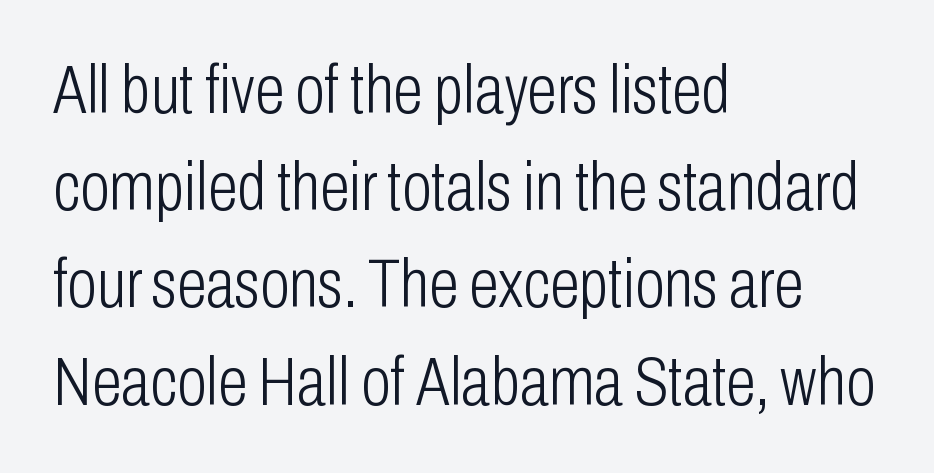
The image shows 68 px light, condensed sans-serif type, upright; set left-aligned, normal line spacing (1.43x), normal letter spacing, not underlined; low stroke contrast and a medium x-height.
